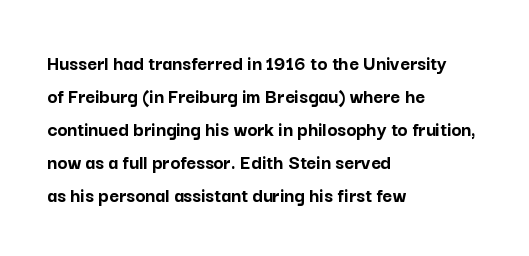
The image shows 21 px bold type, upright; set left-aligned, normal line spacing (1.57x), normal letter spacing, not underlined.
